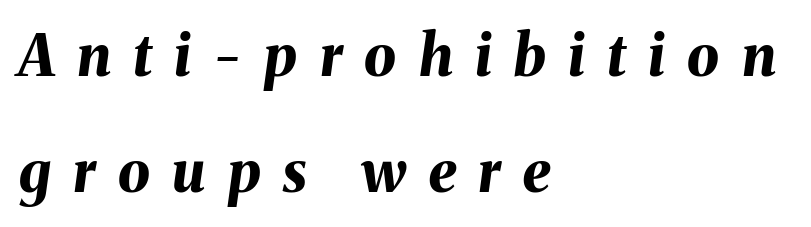
The image shows 57 px bold type, italic (leaning right); set left-aligned, loose line spacing (2.03x), unusually wide letter spacing (+0.39 em), not underlined; medium stroke contrast and a medium x-height.
